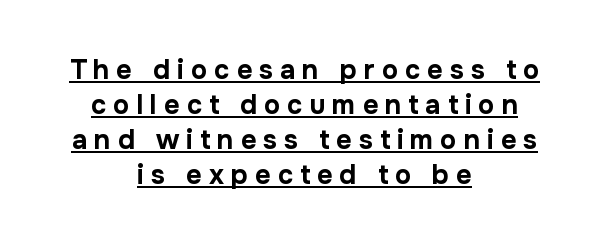
{"italic": "no", "bold": "yes", "underline": "yes", "align": "center", "line_spacing": "normal", "line_spacing_ratio": 1.3, "letter_spacing": "wide", "letter_spacing_em": 0.26, "glyph_px": 27}
